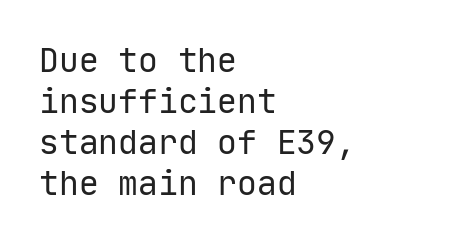
Q: Is the text bold? A: No.
Q: Is the text italic (slanted)? A: No, it is upright.
Q: Is the typeface a serif or a sans-serif typeface? A: Sans-serif.
Q: Is the text underlined? A: No.
Q: How is the paragraph aligned? A: Left-aligned.
Q: Is the spacing between letters normal or unusually wide? A: Normal.
Q: Width (condensed, normal, or wide)? A: Normal.
Q: Stroke contrast? A: Low.
Q: x-height? A: Medium.
Q: Monospaced? A: Yes.
